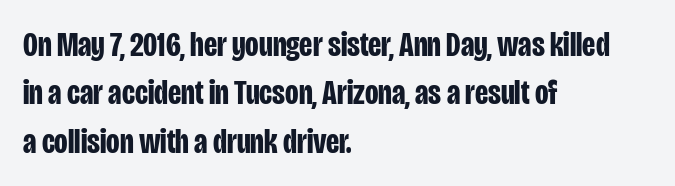
The image shows 35 px bold, condensed sans-serif type, upright; set left-aligned, normal line spacing (1.38x), normal letter spacing, not underlined; low stroke contrast and a large x-height.
